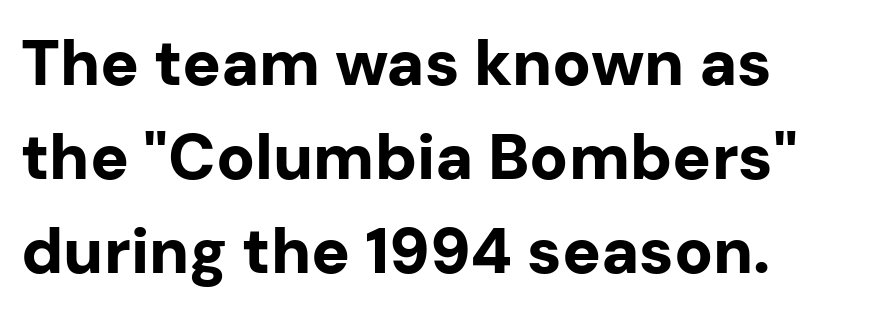
The image shows 64 px bold sans-serif type, upright; set left-aligned, normal line spacing (1.47x), normal letter spacing, not underlined; low stroke contrast and a medium x-height.
